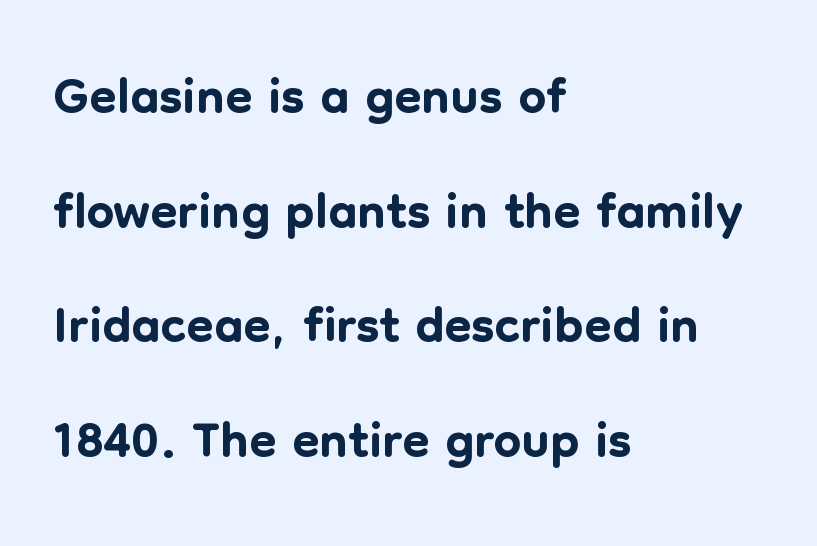
The image shows 79 px sans-serif type, upright; set left-aligned, normal line spacing (1.45x), normal letter spacing, not underlined; low stroke contrast and a medium x-height.
